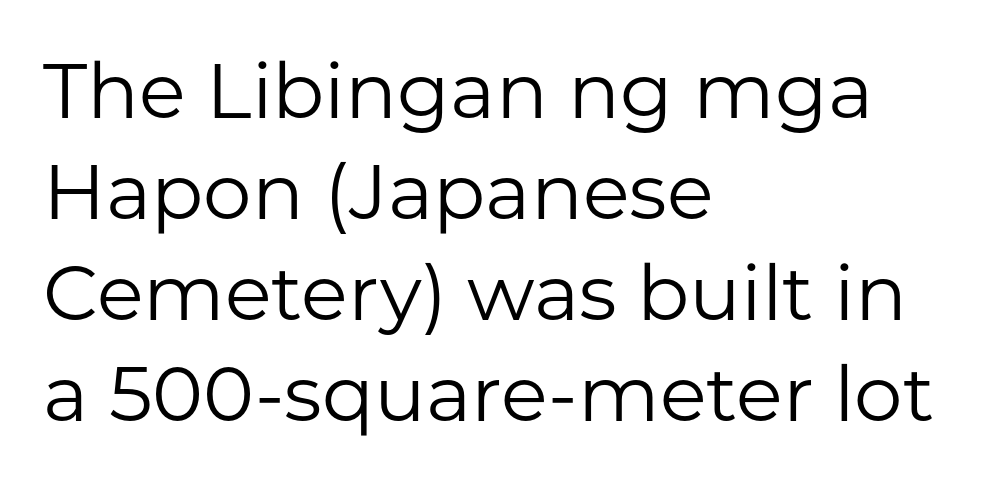
{"serif": "no", "italic": "no", "bold": "no", "weight": "regular", "width": "normal", "stroke_contrast": "low", "x_height": "medium", "monospaced": "no", "underline": "no", "align": "left", "line_spacing": "normal", "line_spacing_ratio": 1.31, "letter_spacing": "normal", "letter_spacing_em": 0.0, "glyph_px": 77}
